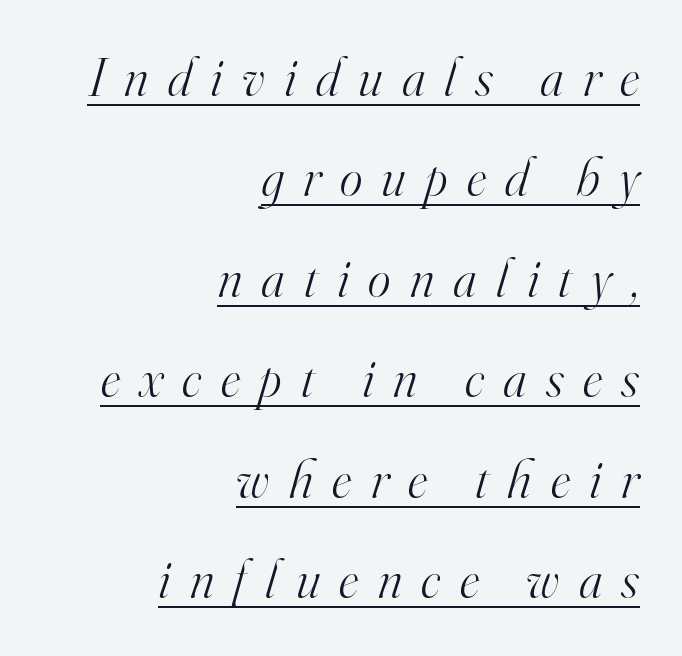
The image shows 54 px light serif type, italic (leaning right); set right-aligned, line spacing 1.86x, unusually wide letter spacing (+0.36 em), underlined; high stroke contrast and a small x-height.
